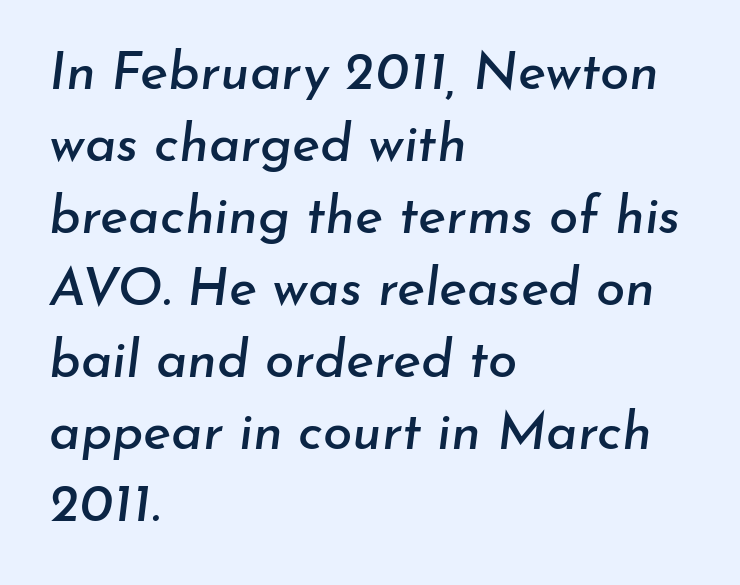
Q: Is the text italic (slanted)? A: Yes, it leans right by about 7 degrees.
Q: Is the text underlined? A: No.
Q: How is the paragraph aligned? A: Left-aligned.
Q: Is the spacing between letters normal or unusually wide? A: Normal.
Q: Is the spacing between lines tight, normal or loose? A: Normal.
Q: Width (condensed, normal, or wide)? A: Normal.
Q: Stroke contrast? A: Low.
Q: x-height? A: Small.
Q: Monospaced? A: No.
